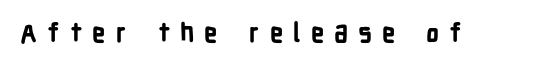
{"italic": "no", "bold": "yes", "underline": "no", "letter_spacing": "wide", "letter_spacing_em": 0.38, "glyph_px": 26}
